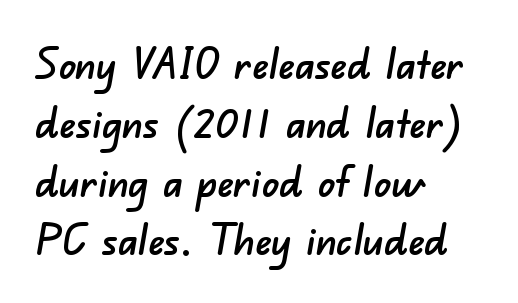
Q: Is the typeface a serif or a sans-serif typeface? A: Sans-serif.
Q: Is the text underlined? A: No.
Q: How is the paragraph aligned? A: Left-aligned.
Q: Is the spacing between letters normal or unusually wide? A: Normal.
Q: Is the spacing between lines tight, normal or loose? A: Normal.
Q: Width (condensed, normal, or wide)? A: Normal.
Q: Stroke contrast? A: Low.
Q: x-height? A: Small.
Q: Monospaced? A: No.
